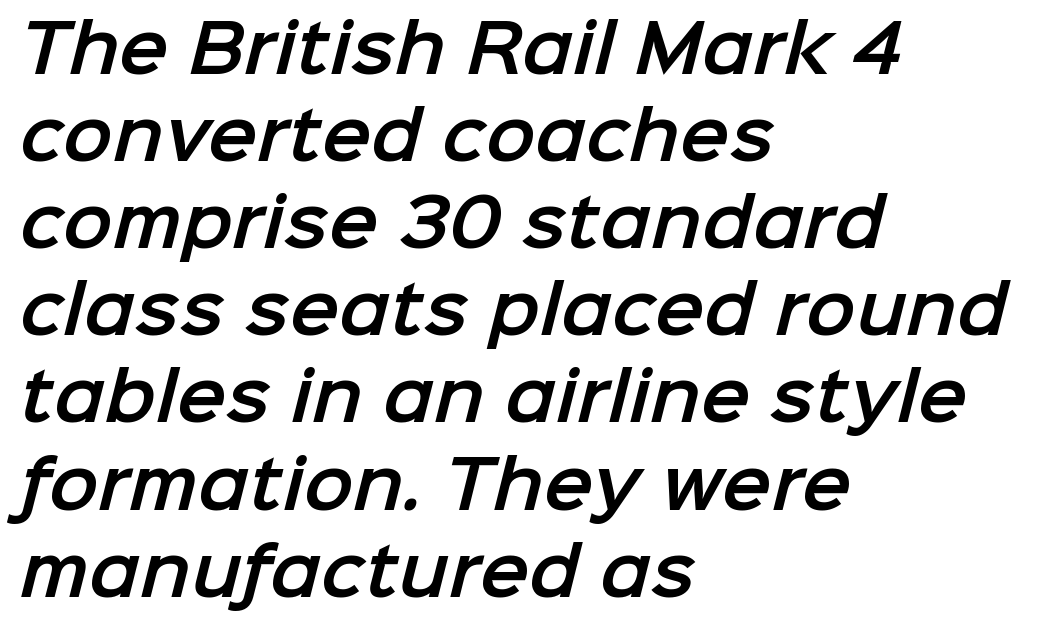
The image shows 66 px sans-serif type; set left-aligned, normal line spacing (1.32x), normal letter spacing, not underlined; low stroke contrast and a medium x-height.
